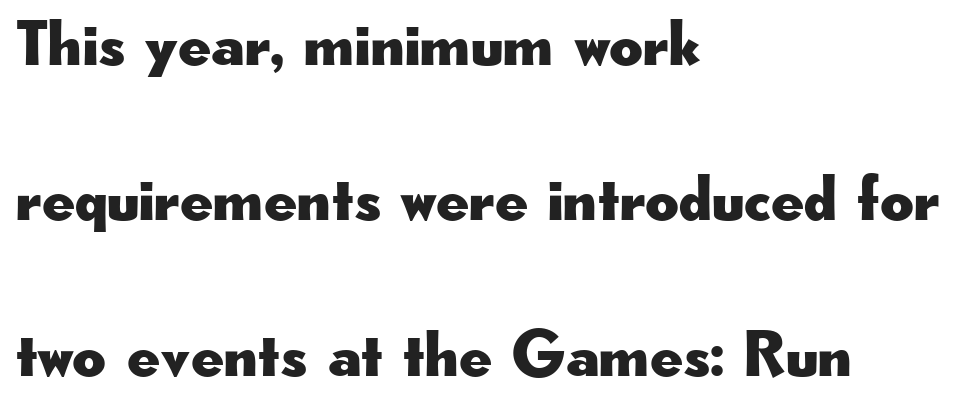
The horizontal fit of the characters is conventional and even. Serifs: no, the terminals of the letterforms are clean. A student would call this left alignment; a typographer would say flush left, rag right. Italic: no, the glyphs are upright roman. If you measured baseline to baseline, you'd find a long distance.
